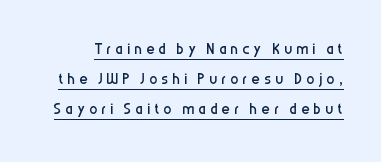
The image shows 20 px text type, upright; set normal line spacing (1.51x), unusually wide letter spacing (+0.22 em), underlined.
